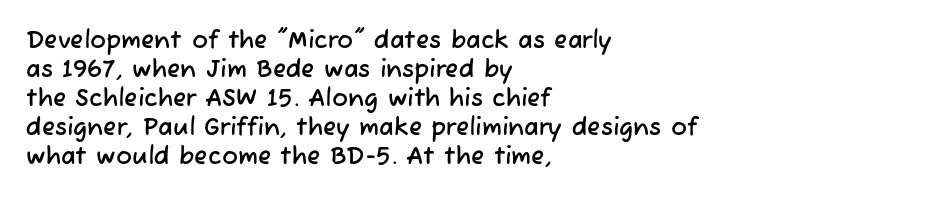
Q: Is the text underlined? A: No.
Q: How is the paragraph aligned? A: Left-aligned.
Q: Is the spacing between letters normal or unusually wide? A: Normal.
